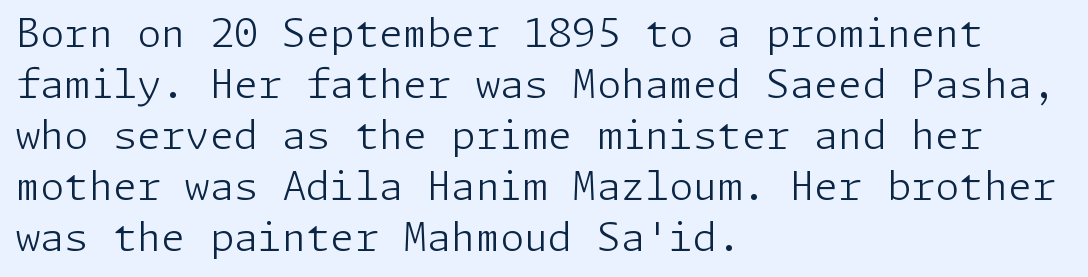
{"serif": "no", "italic": "no", "bold": "no", "weight": "light", "width": "normal", "stroke_contrast": "low", "x_height": "medium", "underline": "no", "align": "left", "line_spacing": "normal", "line_spacing_ratio": 1.31, "letter_spacing": "normal", "letter_spacing_em": 0.0, "glyph_px": 39}
